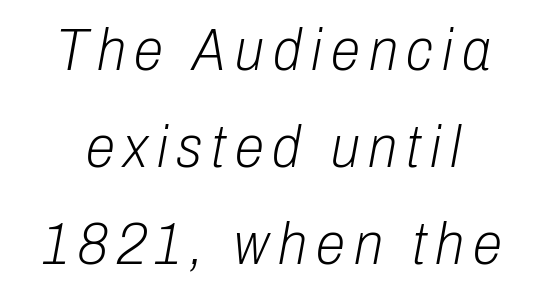
Quick note: italic. Here the designer chose a conventional face with non-uniform glyph widths. Horizontal alignment here is central, giving a formal, balanced look. This rendering features lettering with no underline. No extra ink here — the face is not bold. Successive baselines arrive at the customary interval.
